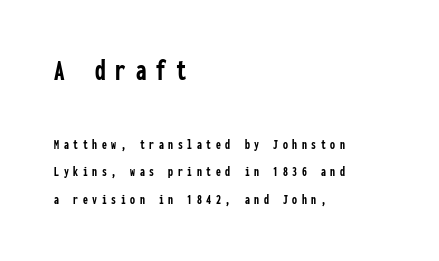
The passage shown is typed in a monospace face where columns stay perfectly aligned. The foot of each line stays bare and open. Does the copy run flush right? No — it runs flush left. The more generous point size was reserved for the upper chunk. Is the letter spacing exaggerated? Yes — the characters are pushed far apart.
